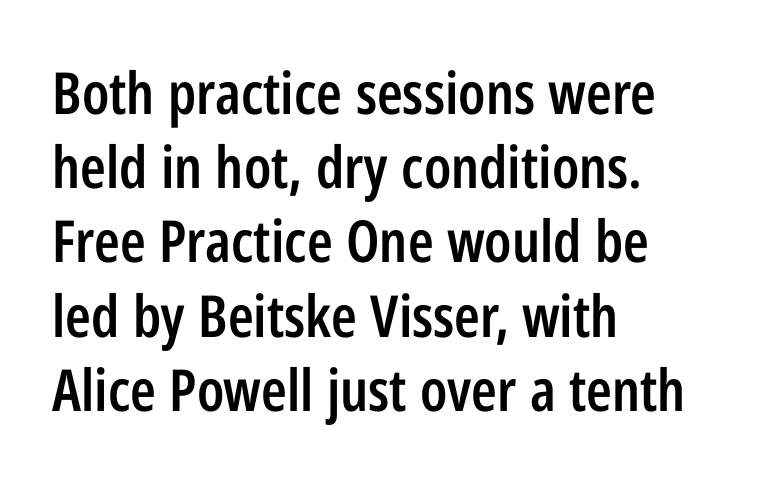
Q: Is the text bold? A: Semi-bold.
Q: Is the text italic (slanted)? A: No, it is upright.
Q: Is the typeface a serif or a sans-serif typeface? A: Sans-serif.
Q: Is the text underlined? A: No.
Q: How is the paragraph aligned? A: Left-aligned.
Q: Is the spacing between letters normal or unusually wide? A: Normal.
Q: Is the spacing between lines tight, normal or loose? A: Normal.
Q: Width (condensed, normal, or wide)? A: Condensed.
Q: Stroke contrast? A: Low.
Q: x-height? A: Medium.
Q: Monospaced? A: No.
